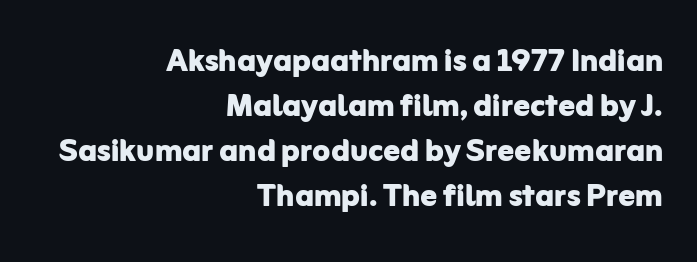
Q: Is the text bold? A: Yes.
Q: Is the text italic (slanted)? A: No, it is upright.
Q: Is the typeface a serif or a sans-serif typeface? A: Sans-serif.
Q: Is the text underlined? A: No.
Q: How is the paragraph aligned? A: Right-aligned.
Q: Is the spacing between letters normal or unusually wide? A: Normal.
Q: Is the spacing between lines tight, normal or loose? A: Tight.
Q: Width (condensed, normal, or wide)? A: Normal.
Q: Stroke contrast? A: Low.
Q: x-height? A: Medium.
Q: Monospaced? A: No.
